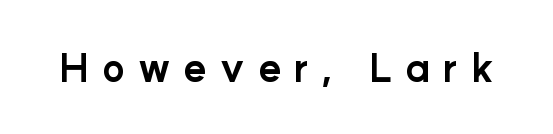
The rendering uses natural spacing where letterforms have individual widths. Set as a true bold cut, around the 700 mark. Characters remain perfectly vertical along every line. Characters follow at a spacing far wider than the type designer built in. In terms of letterform style, serifs are entirely absent.
